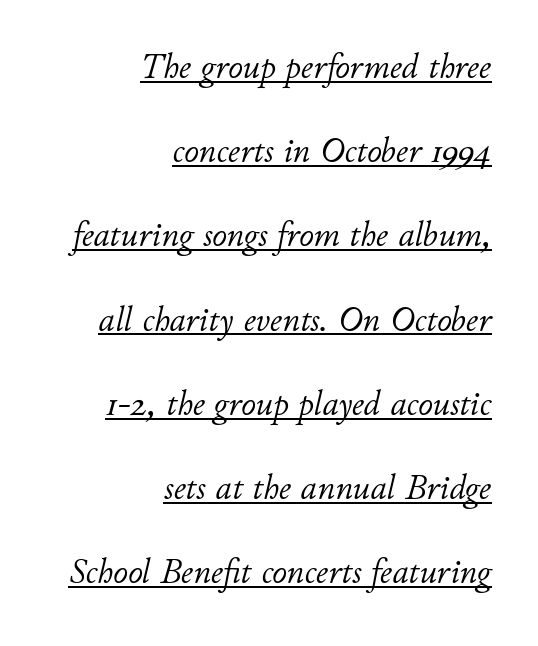
Q: Is the text bold? A: No.
Q: Is the text italic (slanted)? A: Yes, it leans right by about 11 degrees.
Q: Is the text underlined? A: Yes.
Q: How is the paragraph aligned? A: Right-aligned.
Q: Is the spacing between letters normal or unusually wide? A: Normal.
Q: Is the spacing between lines tight, normal or loose? A: Loose.
Q: Width (condensed, normal, or wide)? A: Normal.
Q: Stroke contrast? A: Low.
Q: x-height? A: Small.
Q: Monospaced? A: No.
